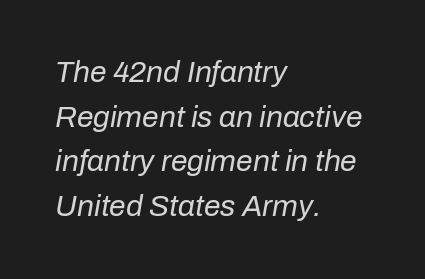
Q: Is the text bold? A: No.
Q: Is the text italic (slanted)? A: Yes, it leans right by about 10 degrees.
Q: Is the text underlined? A: No.
Q: How is the paragraph aligned? A: Left-aligned.
Q: Is the spacing between letters normal or unusually wide? A: Normal.
Q: Is the spacing between lines tight, normal or loose? A: Normal.
Q: Width (condensed, normal, or wide)? A: Normal.
Q: Stroke contrast? A: Low.
Q: x-height? A: Medium.
Q: Monospaced? A: No.
